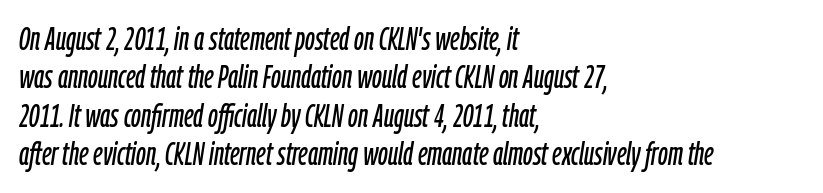
{"italic": "yes", "lean": "right", "slant_degrees": 9, "width": "condensed", "stroke_contrast": "low", "x_height": "medium", "monospaced": "no", "underline": "no", "align": "left", "line_spacing_ratio": 1.2, "letter_spacing": "normal", "letter_spacing_em": 0.0, "glyph_px": 32}
